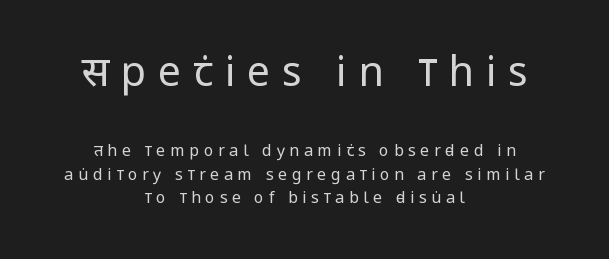
The image shows 41 px regular-weight, condensed sans-serif type, upright; set centered, normal line spacing (1.47x), unusually wide letter spacing (+0.29 em), not underlined; the first (top) block is 2.56x larger; low stroke contrast and a large x-height.
